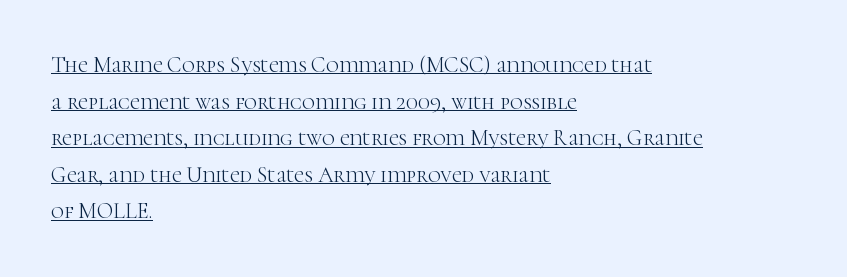
{"italic": "no", "bold": "no", "underline": "yes", "align": "left", "line_spacing": "normal", "line_spacing_ratio": 1.66, "letter_spacing": "normal", "letter_spacing_em": 0.0, "glyph_px": 22}
